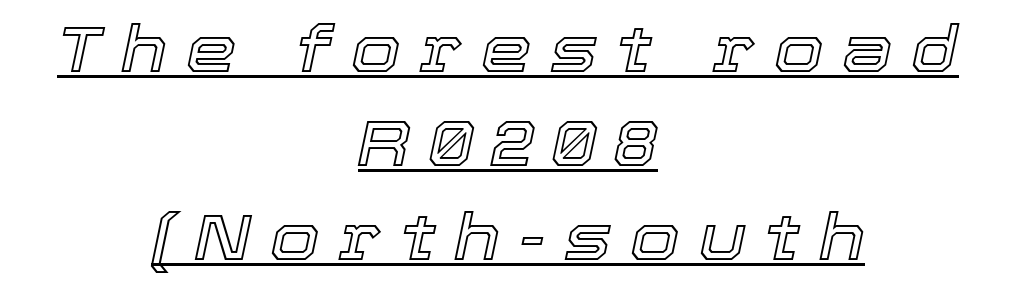
The image shows 64 px text type, italic (leaning right); set centered, normal line spacing (1.47x), unusually wide letter spacing (+0.29 em), underlined; a medium x-height.
